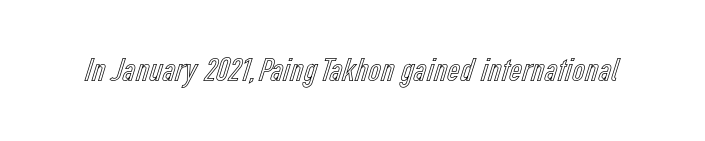
{"width": "condensed", "x_height": "medium", "monospaced": "no", "underline": "no", "letter_spacing": "normal", "letter_spacing_em": 0.0, "glyph_px": 35}
